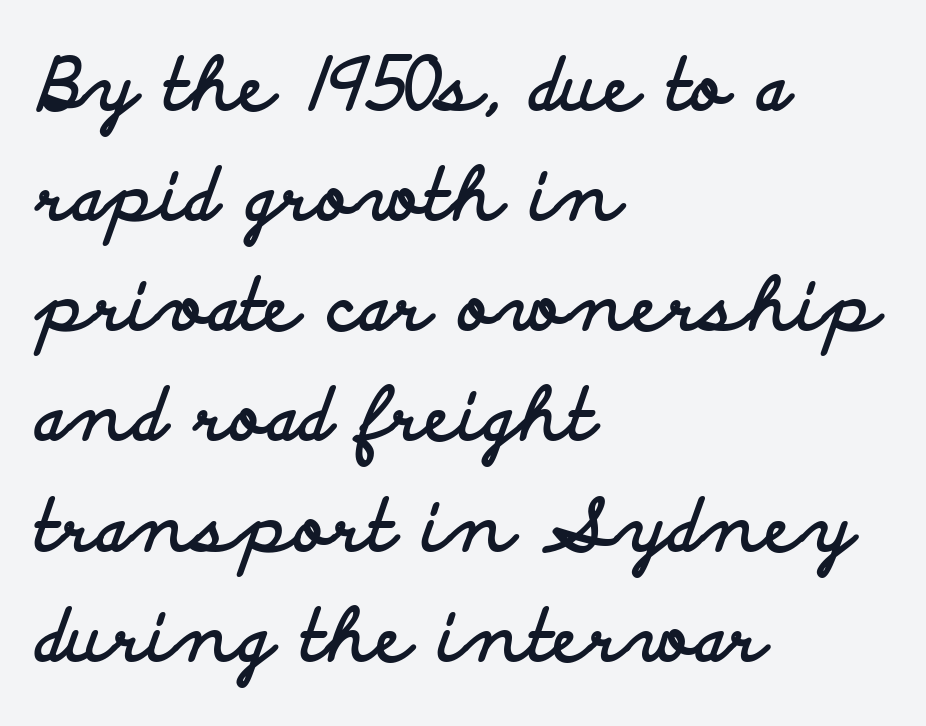
Q: Is the text bold? A: Yes.
Q: Is the text italic (slanted)? A: Yes.
Q: Is the typeface a serif or a sans-serif typeface? A: Sans-serif.
Q: Is the text underlined? A: No.
Q: How is the paragraph aligned? A: Left-aligned.
Q: Is the spacing between letters normal or unusually wide? A: Normal.
Q: Is the spacing between lines tight, normal or loose? A: Normal.
Q: Width (condensed, normal, or wide)? A: Wide.
Q: Stroke contrast? A: Low.
Q: x-height? A: Small.
Q: Monospaced? A: No.
